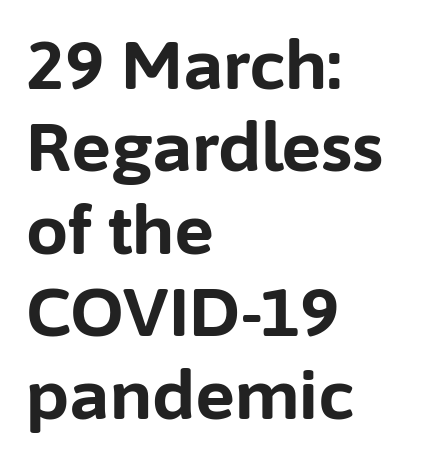
{"serif": "no", "italic": "no", "bold": "yes", "weight": "bold", "width": "normal", "stroke_contrast": "low", "x_height": "medium", "monospaced": "no", "underline": "no", "align": "left", "line_spacing_ratio": 1.23, "letter_spacing": "normal", "letter_spacing_em": 0.0, "glyph_px": 67}
